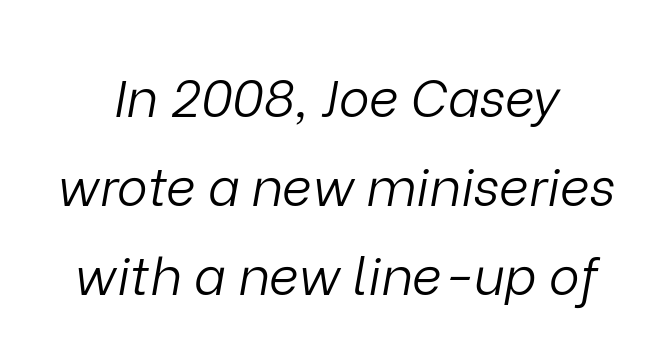
The image shows 52 px light type, italic (leaning right); set centered, line spacing 1.71x, normal letter spacing, not underlined; low stroke contrast and a medium x-height.
